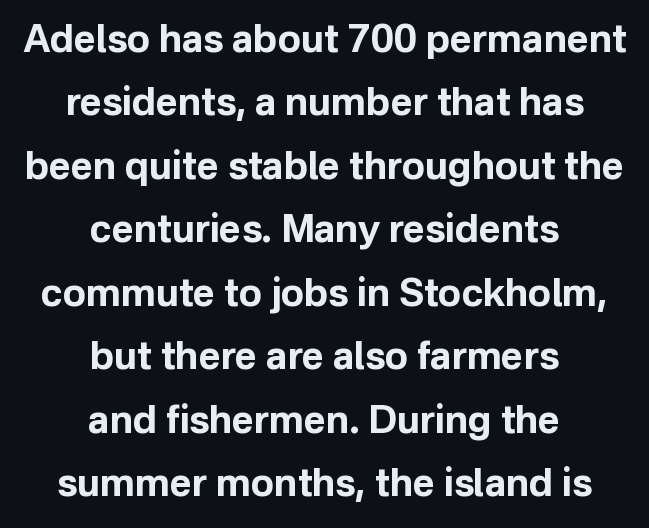
The image shows 38 px bold sans-serif type, upright; set centered, normal line spacing (1.67x), normal letter spacing, not underlined; low stroke contrast and a medium x-height.
